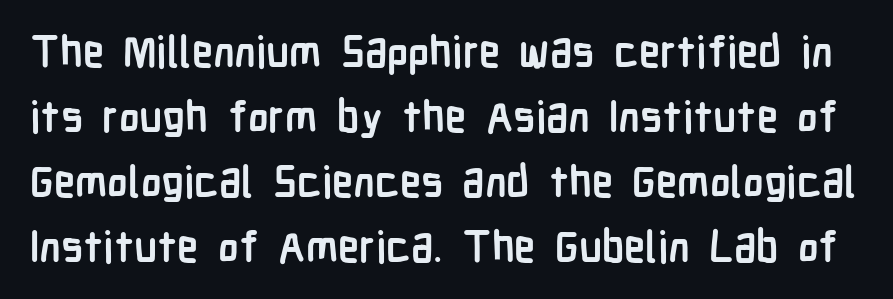
{"serif": "no", "italic": "no", "bold": "yes", "weight": "semibold", "width": "condensed", "stroke_contrast": "low", "x_height": "medium", "monospaced": "no", "underline": "no", "line_spacing": "normal", "line_spacing_ratio": 1.51, "letter_spacing": "normal", "letter_spacing_em": 0.0, "glyph_px": 43}
